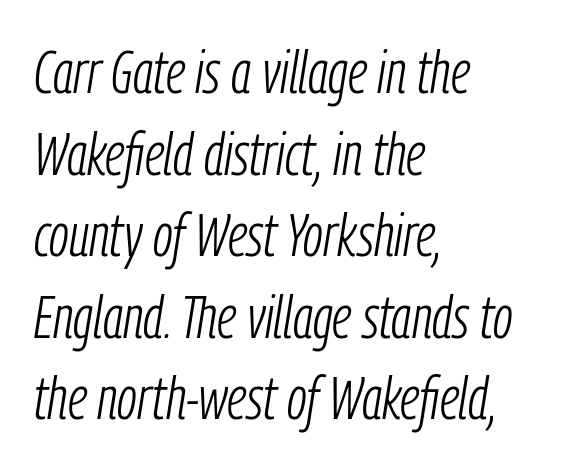
{"italic": "yes", "lean": "right", "slant_degrees": 9, "bold": "no", "weight": "light", "width": "condensed", "stroke_contrast": "low", "x_height": "medium", "monospaced": "no", "underline": "no", "align": "left", "line_spacing": "normal", "line_spacing_ratio": 1.36, "letter_spacing": "normal", "letter_spacing_em": 0.0, "glyph_px": 60}
